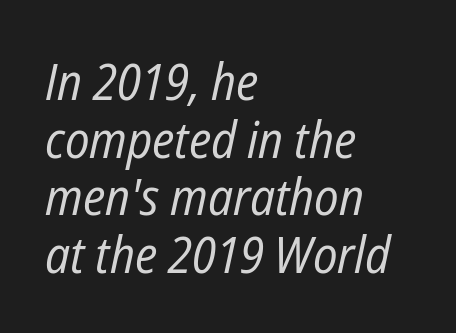
Clear beneath every line of the passage. The letterforms sit shoulder to shoulder at normal distance. The lines are packed closely together with very little leading. Short and long lines alike share a common starting point at left. No letter is thick-stroked: the sample isn't bold.
